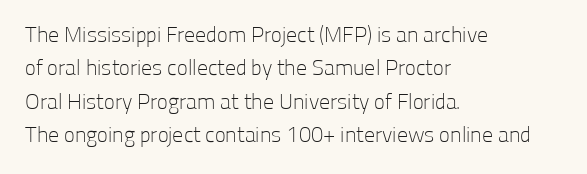
Q: Is the text bold? A: No.
Q: Is the text italic (slanted)? A: No, it is upright.
Q: Is the text underlined? A: No.
Q: How is the paragraph aligned? A: Left-aligned.
Q: Is the spacing between letters normal or unusually wide? A: Normal.
Q: Is the spacing between lines tight, normal or loose? A: Normal.
